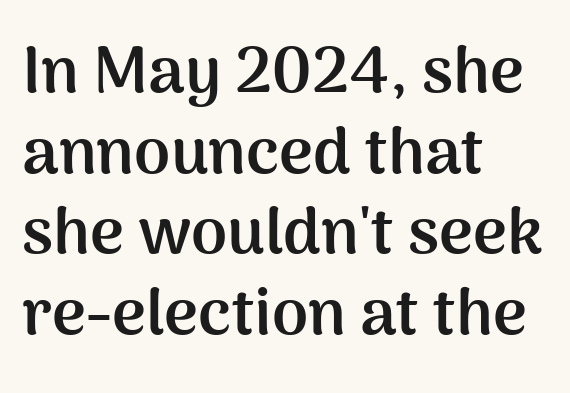
The image shows 65 px semibold sans-serif type, upright; set left-aligned, line spacing 1.24x, normal letter spacing, not underlined; medium stroke contrast and a medium x-height.
